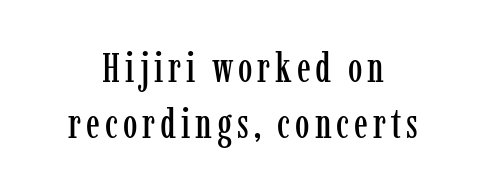
Q: Is the text italic (slanted)? A: No, it is upright.
Q: Is the typeface a serif or a sans-serif typeface? A: Serif.
Q: Is the text underlined? A: No.
Q: How is the paragraph aligned? A: Centered.
Q: Is the spacing between lines tight, normal or loose? A: Normal.
Q: Width (condensed, normal, or wide)? A: Condensed.
Q: Stroke contrast? A: Low.
Q: x-height? A: Medium.
Q: Monospaced? A: No.
